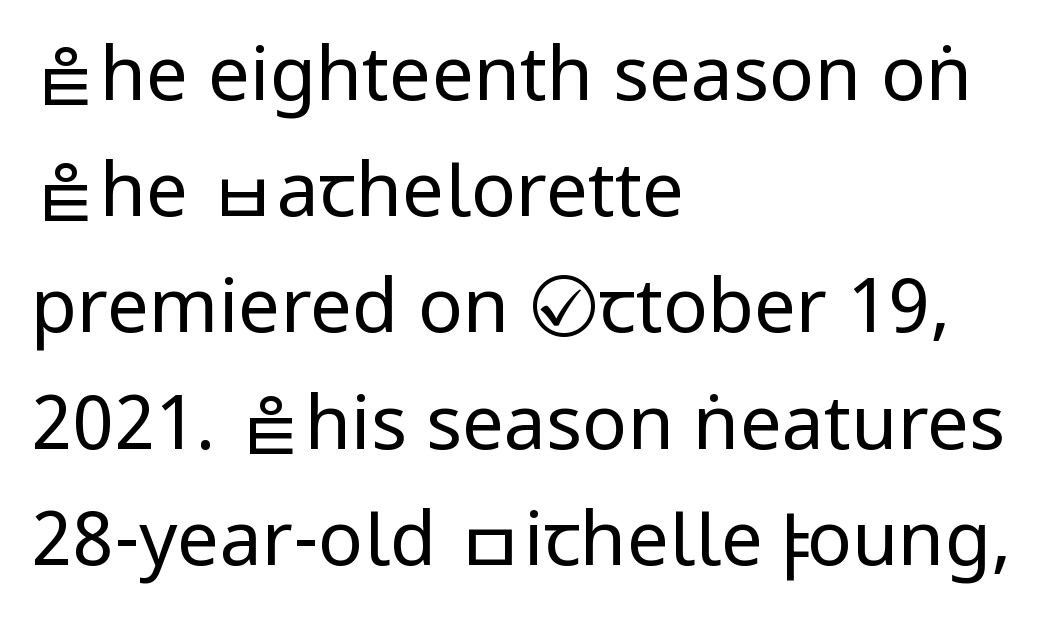
Q: Is the text bold? A: No.
Q: Is the text italic (slanted)? A: No, it is upright.
Q: Is the typeface a serif or a sans-serif typeface? A: Sans-serif.
Q: Is the text underlined? A: No.
Q: How is the paragraph aligned? A: Left-aligned.
Q: Is the spacing between letters normal or unusually wide? A: Normal.
Q: Is the spacing between lines tight, normal or loose? A: Normal.
Q: Width (condensed, normal, or wide)? A: Condensed.
Q: Stroke contrast? A: Low.
